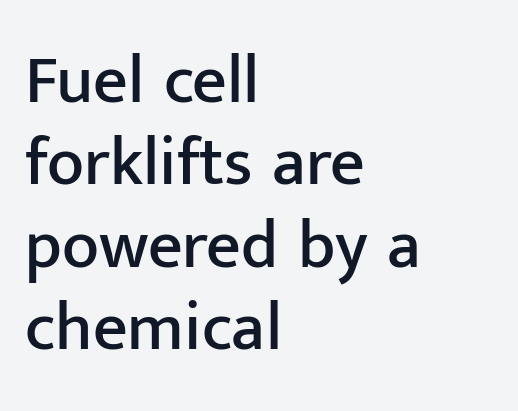
To sum up the face: it is a sans, with no serifs. Typeset ragged right — the left edge is the straight one. Do the characters align in a grid? No, the font is proportional. Default kerning and tracking; the words read as compact shapes.
